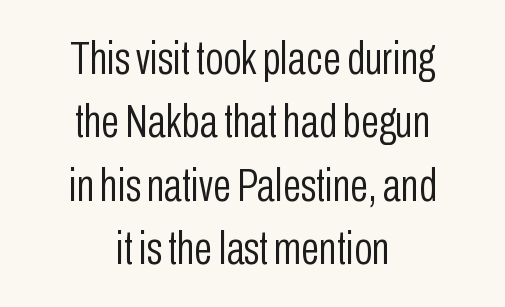
The specimen reads as upright at a glance. The rendering keeps characters at their native spacing. The rendering uses natural spacing where letterforms have individual widths. Baseline-to-baseline distance is the conventional proportion of letter height. Descenders hang freely into open space.
